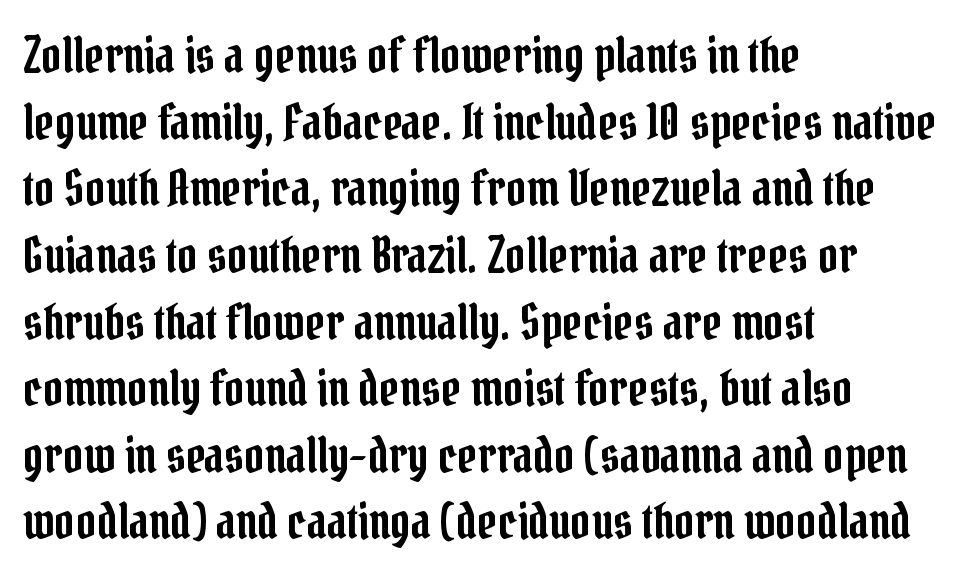
{"serif": "yes", "italic": "no", "width": "condensed", "stroke_contrast": "low", "x_height": "medium", "monospaced": "no", "underline": "no", "align": "left", "line_spacing": "normal", "line_spacing_ratio": 1.36, "letter_spacing": "normal", "letter_spacing_em": 0.0, "glyph_px": 49}
